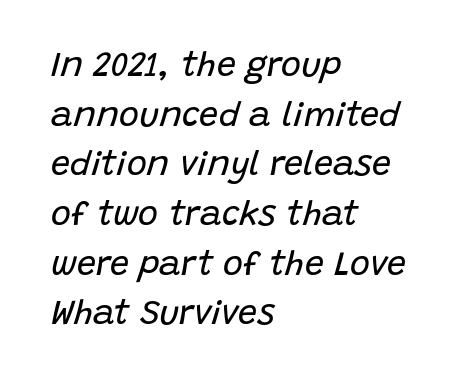
The image shows 34 px regular-weight type, italic (leaning right); set left-aligned, normal line spacing (1.46x), normal letter spacing, not underlined; low stroke contrast and a large x-height.
